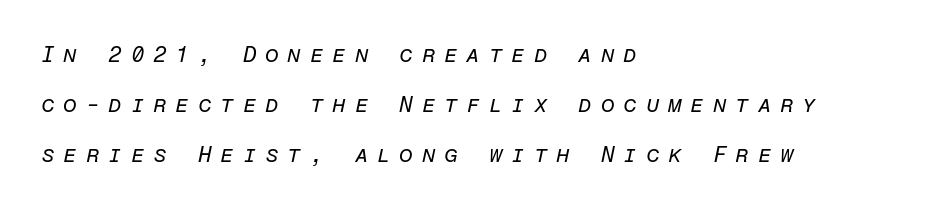
Q: Is the text bold? A: No.
Q: Is the text italic (slanted)? A: Yes, it leans right by about 12 degrees.
Q: Is the text underlined? A: No.
Q: How is the paragraph aligned? A: Left-aligned.
Q: Is the spacing between letters normal or unusually wide? A: Unusually wide.
Q: Is the spacing between lines tight, normal or loose? A: Loose.
